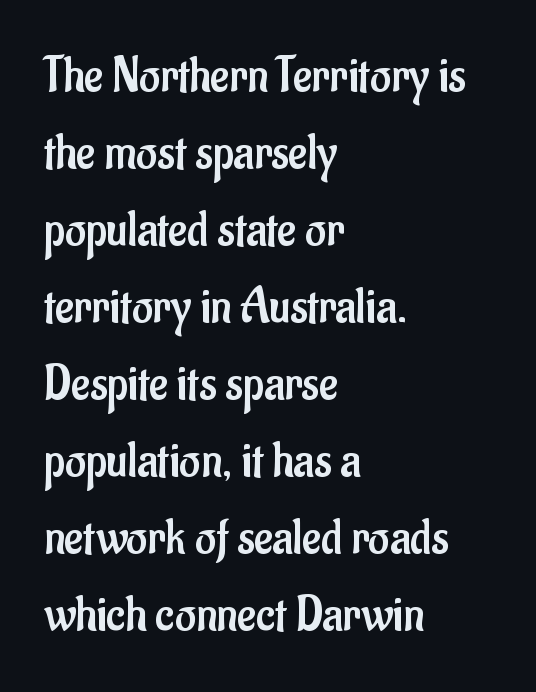
{"serif": "no", "italic": "no", "bold": "no", "weight": "regular", "width": "condensed", "stroke_contrast": "low", "x_height": "small", "monospaced": "no", "underline": "no", "align": "left", "line_spacing": "normal", "line_spacing_ratio": 1.51, "letter_spacing": "normal", "letter_spacing_em": 0.0, "glyph_px": 51}
